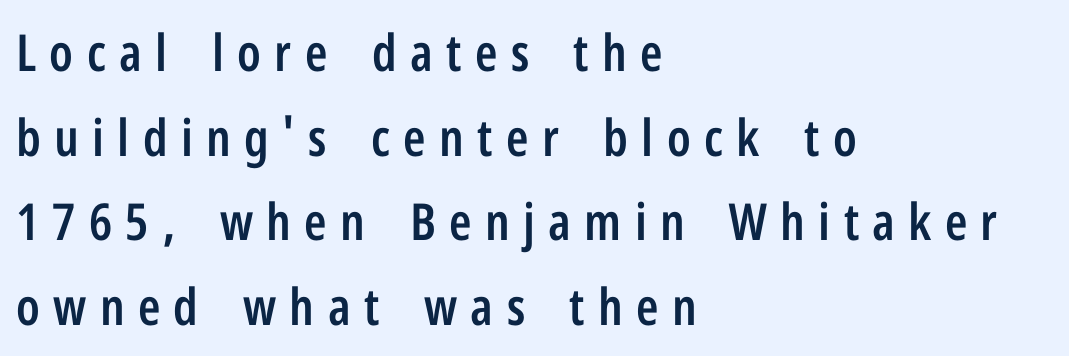
The passage shown stacks its lines at a standard gap. The setting favours the left margin, as ordinary paragraphs usually do. Ascenders rise straight up at ninety degrees. Each letter's strokes conclude bluntly, with no projecting serifs. Note the varied advance widths — an 'i' is clearly narrower than an 'm'.
